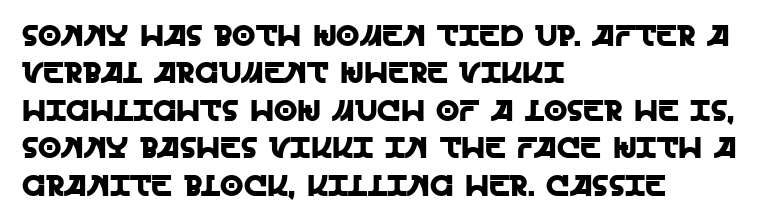
{"serif": "no", "italic": "no", "width": "normal", "x_height": "large", "monospaced": "no", "underline": "no", "align": "left", "line_spacing": "normal", "line_spacing_ratio": 1.25, "letter_spacing": "normal", "letter_spacing_em": 0.0, "glyph_px": 30}
